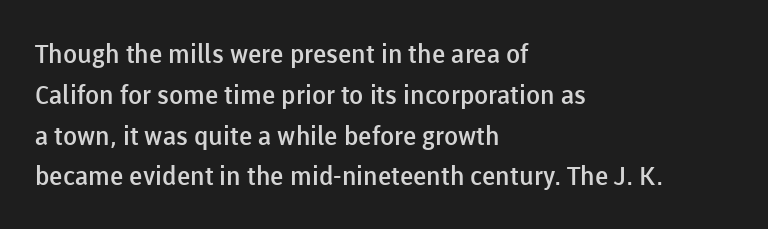
{"italic": "no", "bold": "semi", "underline": "no", "align": "left", "line_spacing": "normal", "line_spacing_ratio": 1.57, "letter_spacing": "normal", "letter_spacing_em": 0.0, "glyph_px": 26}
